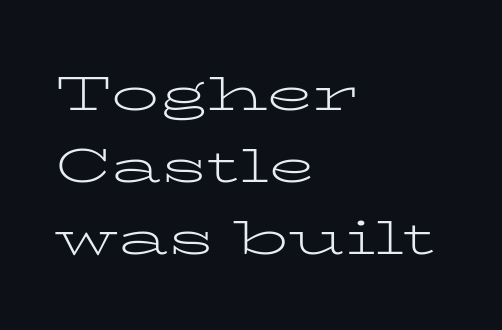
The image shows 48 px light, wide serif type, upright; set left-aligned, normal line spacing (1.5x), normal letter spacing, not underlined; low stroke contrast and a medium x-height.
